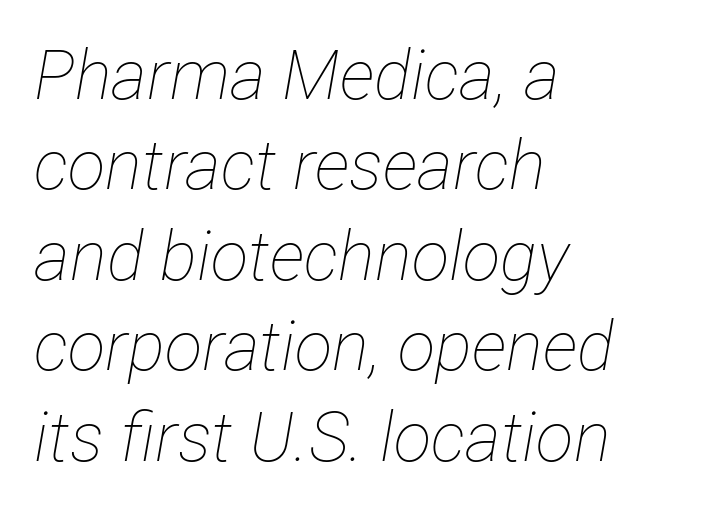
{"italic": "yes", "lean": "right", "slant_degrees": 12, "bold": "no", "weight": "thin", "width": "condensed", "stroke_contrast": "low", "x_height": "medium", "monospaced": "no", "underline": "no", "align": "left", "line_spacing": "normal", "line_spacing_ratio": 1.31, "letter_spacing": "normal", "letter_spacing_em": 0.0, "glyph_px": 69}
